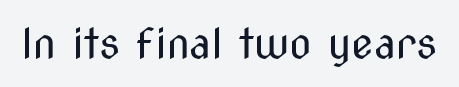
{"serif": "no", "italic": "no", "bold": "no", "weight": "regular", "width": "condensed", "stroke_contrast": "medium", "x_height": "medium", "monospaced": "no", "underline": "no", "letter_spacing": "normal", "letter_spacing_em": 0.0, "glyph_px": 41}
